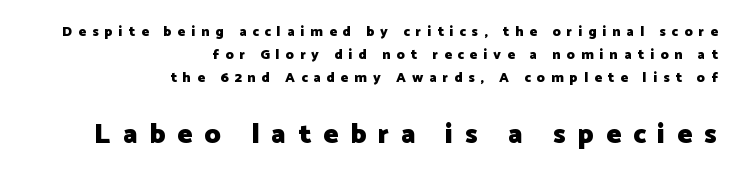
Q: Is the text bold? A: Yes.
Q: Is the text italic (slanted)? A: No, it is upright.
Q: Is the typeface a serif or a sans-serif typeface? A: Sans-serif.
Q: Is the text underlined? A: No.
Q: How is the paragraph aligned? A: Right-aligned.
Q: Is the spacing between letters normal or unusually wide? A: Unusually wide.
Q: Is the spacing between lines tight, normal or loose? A: Normal.
Q: Which block of text is set in a larger size, the first (top) or the second (bottom)? A: The second (bottom) one.
Q: Width (condensed, normal, or wide)? A: Normal.
Q: Stroke contrast? A: Low.
Q: x-height? A: Medium.
Q: Monospaced? A: No.
